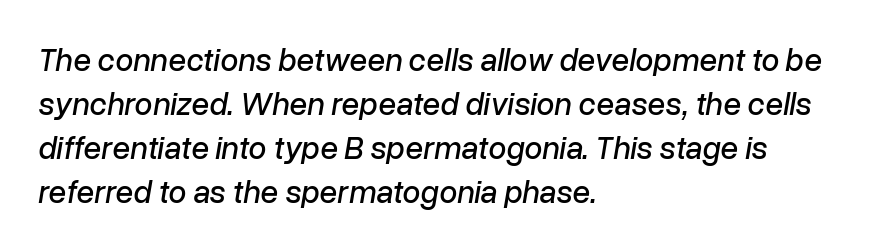
{"italic": "yes", "lean": "right", "slant_degrees": 10, "width": "normal", "stroke_contrast": "low", "x_height": "medium", "monospaced": "no", "underline": "no", "align": "left", "line_spacing": "normal", "line_spacing_ratio": 1.38, "letter_spacing": "normal", "letter_spacing_em": 0.0, "glyph_px": 32}
